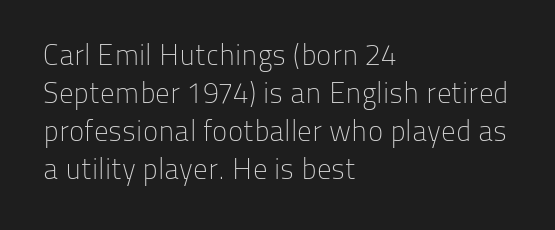
The image shows 29 px light sans-serif type, upright; set left-aligned, normal line spacing (1.31x), normal letter spacing, not underlined; low stroke contrast and a medium x-height.
